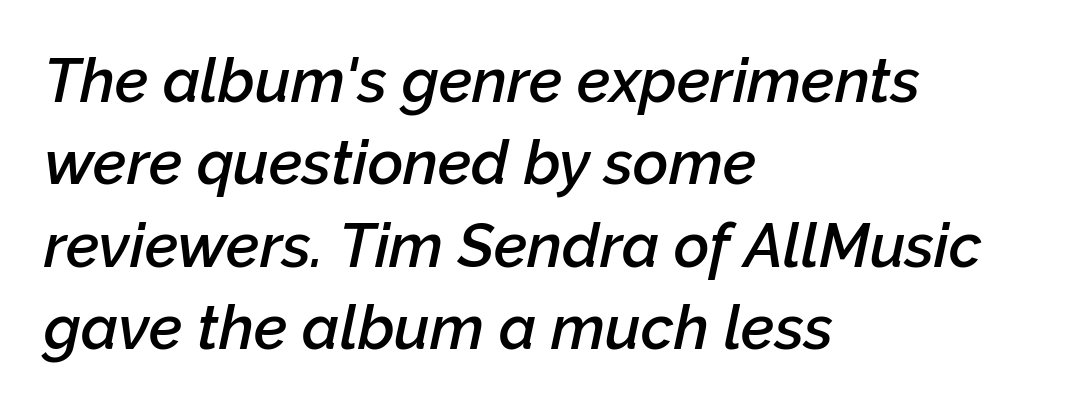
Looking at the ascenders, they clearly lean. Successive baselines arrive at the customary interval. Caption: multi-line text, flush left, ragged right. Proportional: the letters do not fall into vertical columns. Between one letter and the next there's only the usual sliver of space.
